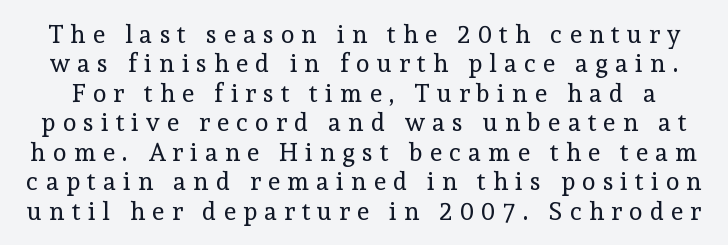
Plain, unruled lines of type. Bold? No — there's no thickening of the strokes. Do the letters lean? They stand straight. Glyph-to-glyph distance is far greater than everyday printed text.
